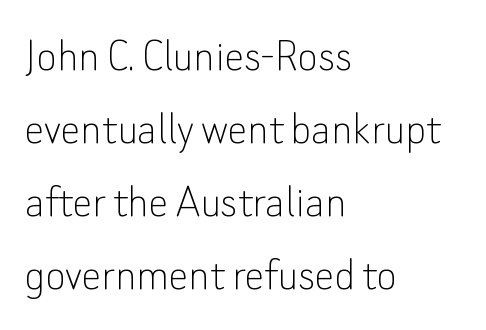
The image shows 49 px thin sans-serif type, upright; set left-aligned, normal line spacing (1.49x), normal letter spacing, not underlined; low stroke contrast and a small x-height.
